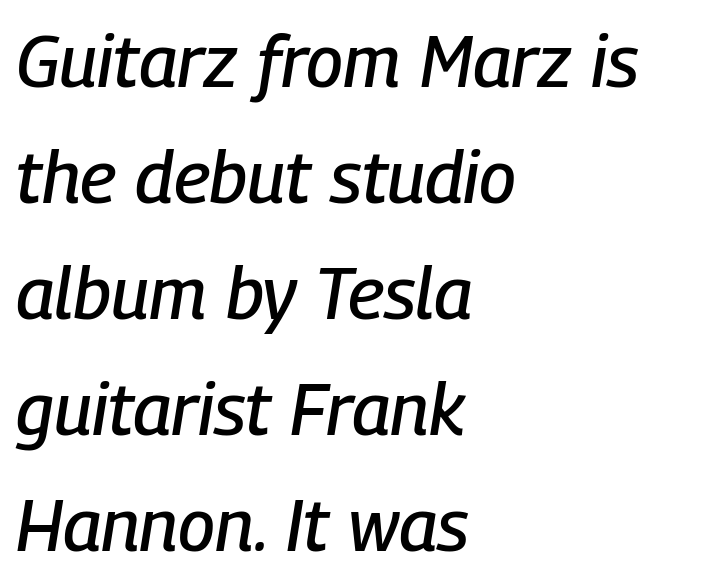
{"italic": "yes", "lean": "right", "slant_degrees": 9, "width": "condensed", "stroke_contrast": "low", "x_height": "medium", "monospaced": "no", "underline": "no", "align": "left", "line_spacing": "normal", "line_spacing_ratio": 1.59, "letter_spacing": "normal", "letter_spacing_em": 0.0, "glyph_px": 73}
